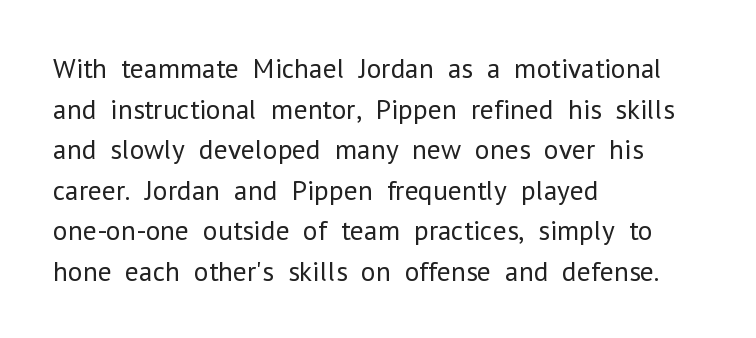
Q: Is the text bold? A: No.
Q: Is the text italic (slanted)? A: No, it is upright.
Q: Is the typeface a serif or a sans-serif typeface? A: Sans-serif.
Q: Is the text underlined? A: No.
Q: How is the paragraph aligned? A: Left-aligned.
Q: Is the spacing between letters normal or unusually wide? A: Normal.
Q: Is the spacing between lines tight, normal or loose? A: Normal.
Q: Width (condensed, normal, or wide)? A: Normal.
Q: Stroke contrast? A: Low.
Q: x-height? A: Medium.
Q: Monospaced? A: No.
